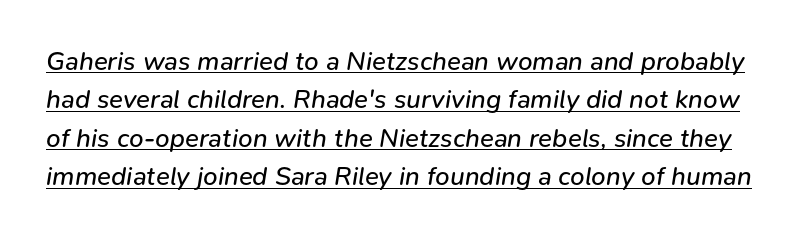
Q: Is the text bold? A: No.
Q: Is the text italic (slanted)? A: Yes, it leans right by about 9 degrees.
Q: Is the text underlined? A: Yes.
Q: Is the spacing between letters normal or unusually wide? A: Normal.
Q: Is the spacing between lines tight, normal or loose? A: Normal.
